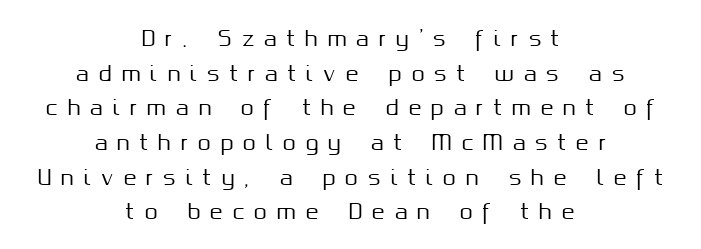
The image shows 21 px text type, upright; set centered, normal line spacing (1.65x), unusually wide letter spacing (+0.47 em), not underlined.
